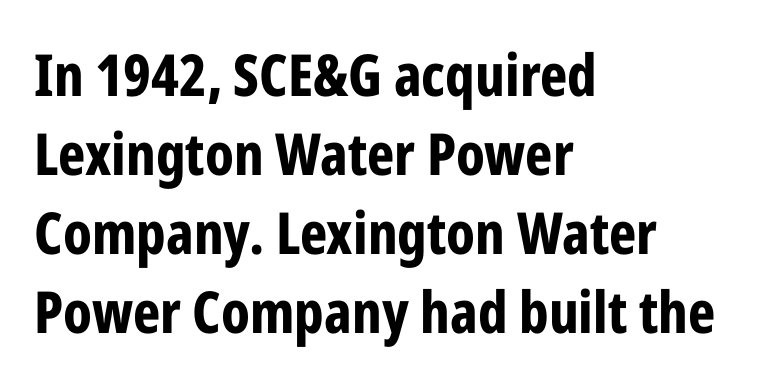
The letters sit at their default tracking, neither squeezed nor spread. These lines were composed using upright roman letters. Left-aligned paragraph, ragged on the right. Looks like regular typesetting: each glyph gets only the width it needs.
